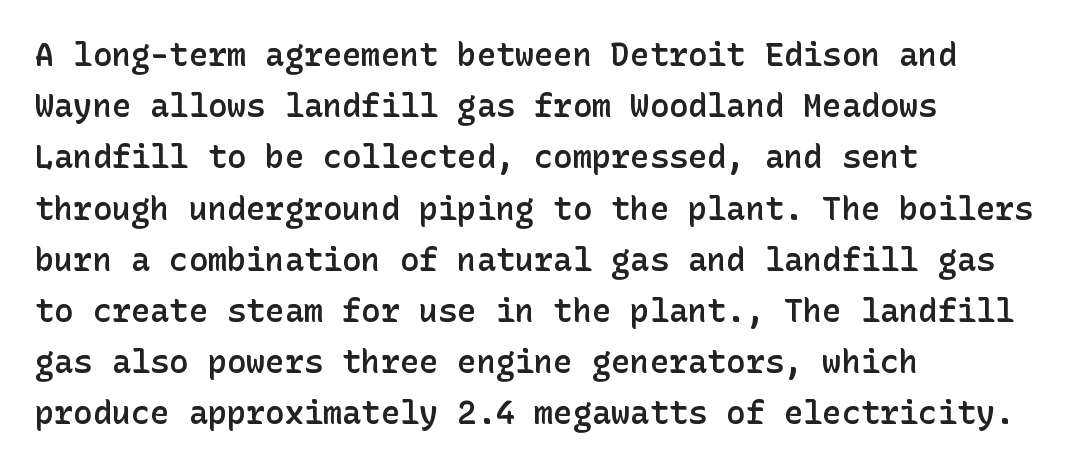
The image shows 32 px semibold sans-serif type, upright; set left-aligned, normal line spacing (1.6x), normal letter spacing, not underlined; low stroke contrast and a medium x-height.
